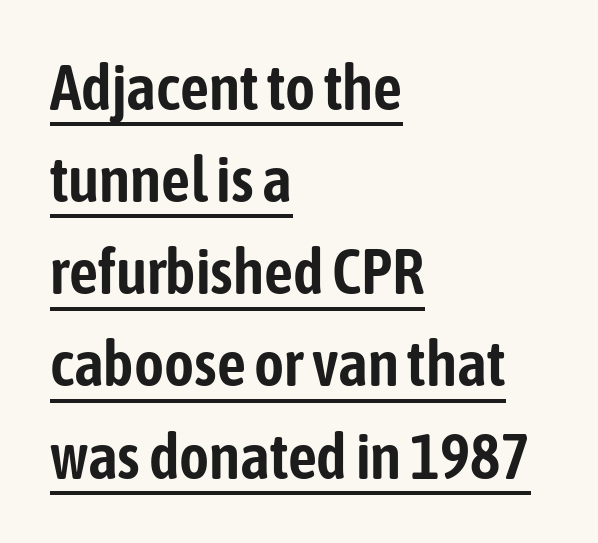
Here the glyphs are tracked normally, forming tight word shapes. Vertically, the passage feels balanced, rows spaced as you'd expect. The passage shown is typed in a proportional face where columns would drift. Horizontally, the lines are justified to the leading edge only. Looks like someone drew a line under every word here.
